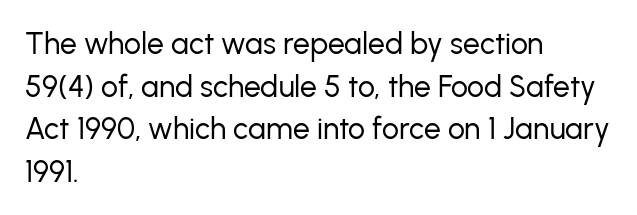
{"serif": "no", "italic": "no", "bold": "no", "weight": "regular", "width": "normal", "stroke_contrast": "low", "x_height": "medium", "monospaced": "no", "underline": "no", "align": "left", "line_spacing": "normal", "line_spacing_ratio": 1.42, "letter_spacing": "normal", "letter_spacing_em": 0.0, "glyph_px": 30}
